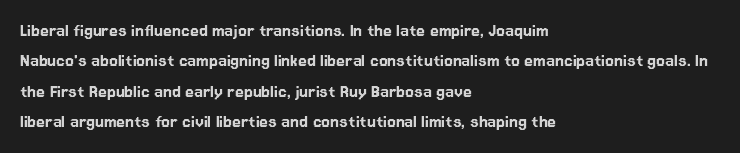
Characters follow at the spacing the type designer built in. The line-height multiplier appears to be the usual default. Just letters on the line, the space beneath them empty. It's the straight-up-and-down kind of type. Each line starts at the same left margin while the right side varies.
